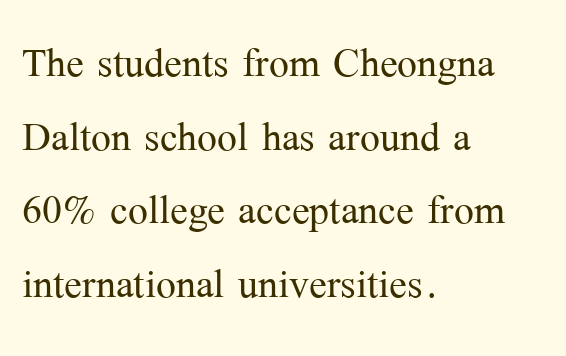
Q: Is the text bold? A: No.
Q: Is the text italic (slanted)? A: No, it is upright.
Q: Is the typeface a serif or a sans-serif typeface? A: Serif.
Q: Is the text underlined? A: No.
Q: How is the paragraph aligned? A: Left-aligned.
Q: Is the spacing between letters normal or unusually wide? A: Normal.
Q: Is the spacing between lines tight, normal or loose? A: Normal.
Q: Width (condensed, normal, or wide)? A: Normal.
Q: Stroke contrast? A: Medium.
Q: x-height? A: Medium.
Q: Monospaced? A: No.
